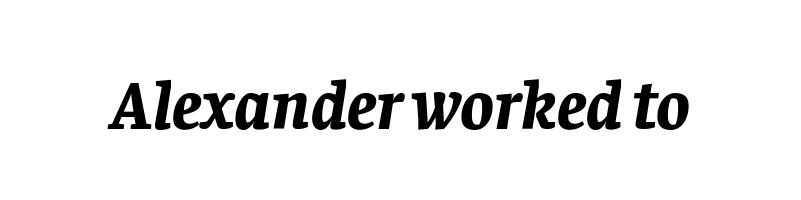
You could not count columns in this text — the font is proportionally spaced. The text carries the slant typical of an italic or oblique font. The strokes are fattened all the way to bold. Descender tails drop into unmarked territory. Letter spacing: default.
